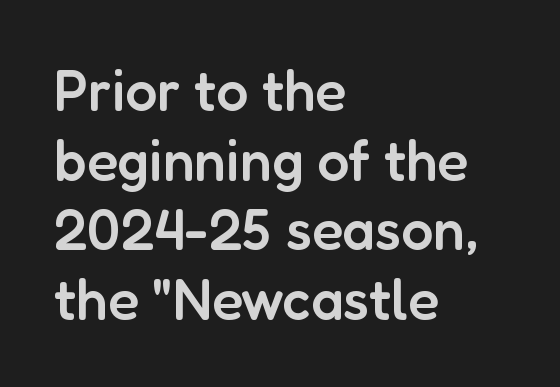
The image shows 57 px semibold sans-serif type, upright; set left-aligned, line spacing 1.22x, normal letter spacing, not underlined; low stroke contrast and a medium x-height.
